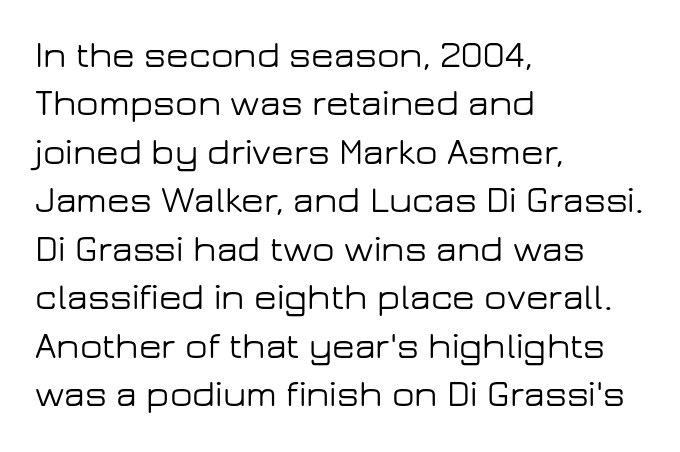
The image shows 37 px wide sans-serif type, upright; set left-aligned, normal line spacing (1.31x), normal letter spacing, not underlined; low stroke contrast and a medium x-height.
